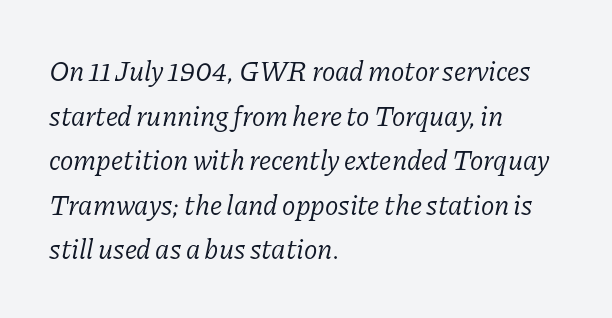
A quiet, ordinary-to-light weight characterises the typeface. An italicized treatment has been applied to the whole sample. Does the copy run flush right? No — it runs flush left. The font family rendered here belongs to the serif group.
